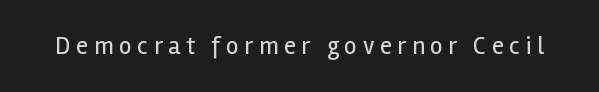
Q: Is the text bold? A: No.
Q: Is the text italic (slanted)? A: No, it is upright.
Q: Is the text underlined? A: No.
Q: Is the spacing between letters normal or unusually wide? A: Unusually wide.
